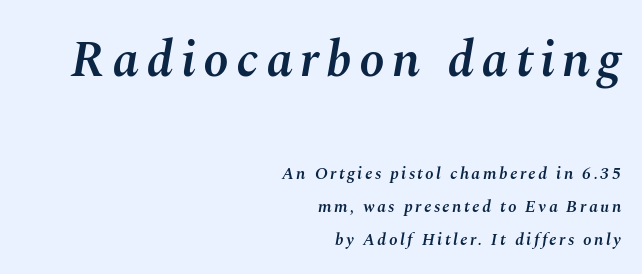
The image shows 51 px semibold type, italic (leaning right); set right-aligned, loose line spacing (1.94x), not underlined; the first (top) block is 3.0x larger; medium stroke contrast and a medium x-height.
